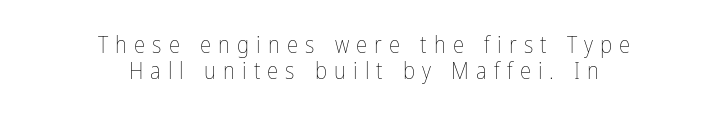
This sample trades vertical openness for compactness between lines. Clear beneath every line of the passage. These lines stack symmetrically, like a column narrowing and widening about its center. Vertical stems look standard width or narrower in stroke.
